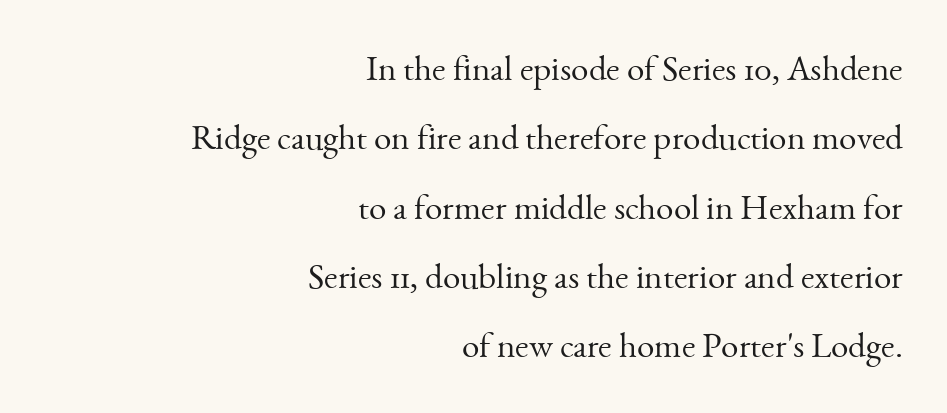
The image shows 35 px light serif type, upright; set right-aligned, loose line spacing (1.98x), normal letter spacing, not underlined; medium stroke contrast and a small x-height.
